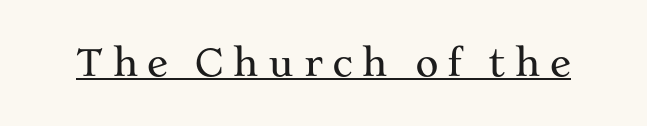
The type family on display is of the serif kind. The gaps between neighbouring characters are conspicuously large. Characters remain perfectly vertical along every line. This is underlined copy, the kind a proofreader might mark for attention. You could not count columns in this text — the font is proportionally spaced.
